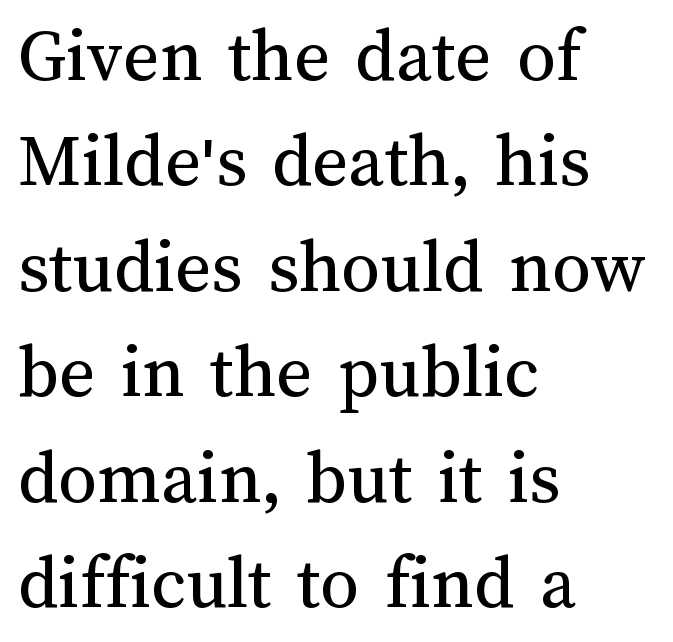
Q: Is the text bold? A: No.
Q: Is the text italic (slanted)? A: No, it is upright.
Q: Is the text underlined? A: No.
Q: How is the paragraph aligned? A: Left-aligned.
Q: Is the spacing between letters normal or unusually wide? A: Normal.
Q: Is the spacing between lines tight, normal or loose? A: Normal.
Q: Width (condensed, normal, or wide)? A: Normal.
Q: Stroke contrast? A: Medium.
Q: x-height? A: Medium.
Q: Monospaced? A: No.
